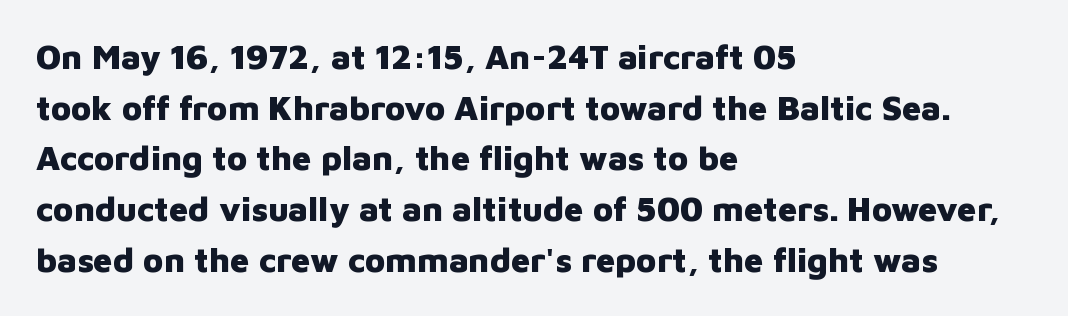
{"serif": "no", "italic": "no", "bold": "yes", "weight": "heavy", "width": "normal", "stroke_contrast": "low", "x_height": "medium", "monospaced": "no", "underline": "no", "align": "left", "line_spacing": "normal", "line_spacing_ratio": 1.49, "letter_spacing": "normal", "letter_spacing_em": 0.0, "glyph_px": 34}
